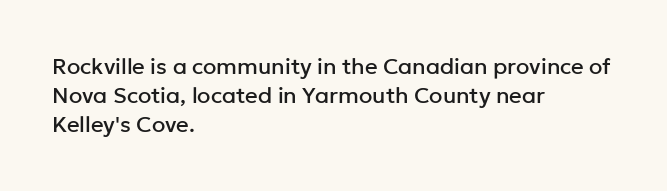
The image shows 22 px text type, upright; set left-aligned, normal line spacing (1.31x), normal letter spacing, not underlined.
